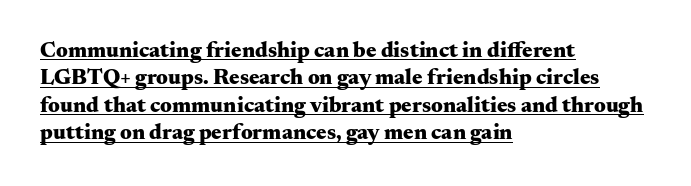
Q: Is the text bold? A: Yes.
Q: Is the text italic (slanted)? A: No, it is upright.
Q: Is the text underlined? A: Yes.
Q: How is the paragraph aligned? A: Left-aligned.
Q: Is the spacing between letters normal or unusually wide? A: Normal.
Q: Is the spacing between lines tight, normal or loose? A: Normal.
